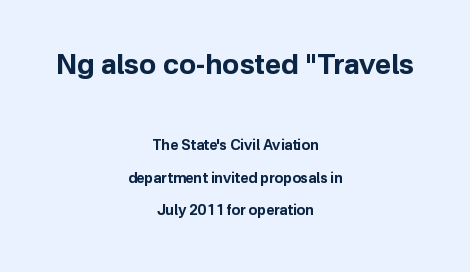
{"serif": "no", "italic": "no", "bold": "yes", "weight": "bold", "width": "normal", "stroke_contrast": "low", "x_height": "medium", "monospaced": "no", "underline": "no", "align": "center", "line_spacing": "loose", "line_spacing_ratio": 2.32, "letter_spacing": "normal", "letter_spacing_em": 0.0, "larger_block": "first", "size_ratio": 2.0, "glyph_px": 28}
